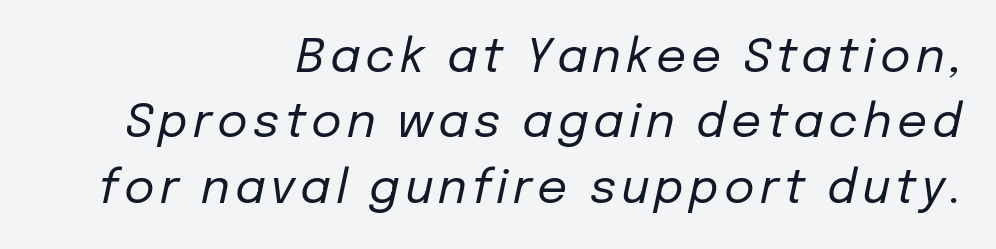
Is this a heavy cut? Hardly; it is regular or lighter. Italic: yes, the glyphs are oblique. One glance says typical: line gaps are just what's usual. Underline: absent.
